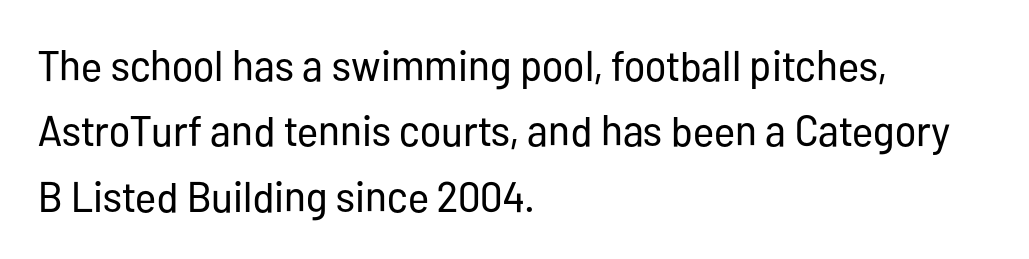
Q: Is the text bold? A: No.
Q: Is the text italic (slanted)? A: No, it is upright.
Q: Is the typeface a serif or a sans-serif typeface? A: Sans-serif.
Q: Is the text underlined? A: No.
Q: How is the paragraph aligned? A: Left-aligned.
Q: Is the spacing between letters normal or unusually wide? A: Normal.
Q: Is the spacing between lines tight, normal or loose? A: Normal.
Q: Width (condensed, normal, or wide)? A: Condensed.
Q: Stroke contrast? A: Low.
Q: x-height? A: Medium.
Q: Monospaced? A: No.
